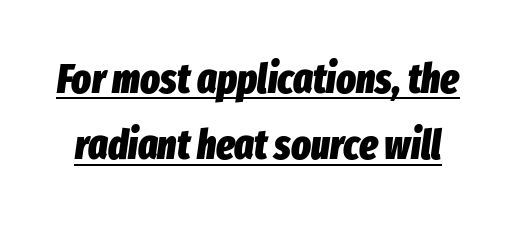
{"italic": "yes", "lean": "right", "slant_degrees": 8, "bold": "yes", "weight": "heavy", "width": "condensed", "stroke_contrast": "low", "x_height": "medium", "monospaced": "no", "underline": "yes", "line_spacing": "normal", "line_spacing_ratio": 1.62, "letter_spacing": "normal", "letter_spacing_em": 0.0, "glyph_px": 41}
